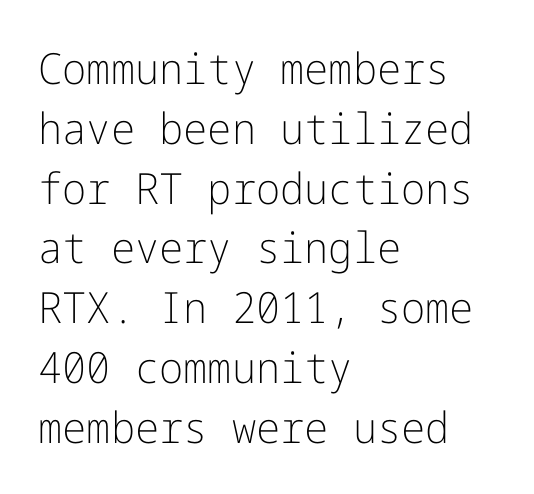
Q: Is the text bold? A: No.
Q: Is the text italic (slanted)? A: No, it is upright.
Q: Is the typeface a serif or a sans-serif typeface? A: Sans-serif.
Q: Is the text underlined? A: No.
Q: How is the paragraph aligned? A: Left-aligned.
Q: Is the spacing between letters normal or unusually wide? A: Normal.
Q: Is the spacing between lines tight, normal or loose? A: Normal.
Q: Width (condensed, normal, or wide)? A: Normal.
Q: Stroke contrast? A: Low.
Q: x-height? A: Medium.
